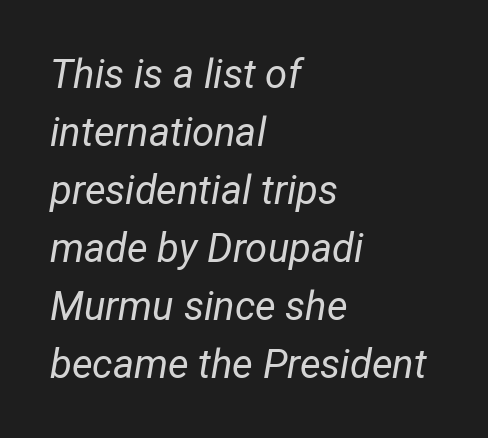
{"italic": "yes", "lean": "right", "slant_degrees": 12, "bold": "no", "weight": "regular", "width": "condensed", "stroke_contrast": "low", "x_height": "medium", "monospaced": "no", "underline": "no", "align": "left", "line_spacing": "normal", "line_spacing_ratio": 1.45, "letter_spacing": "normal", "letter_spacing_em": 0.0, "glyph_px": 40}
